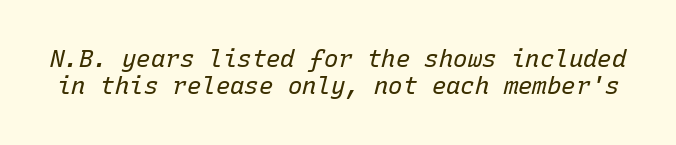
Q: Is the text bold? A: No.
Q: Is the text italic (slanted)? A: Yes, it leans right by about 15 degrees.
Q: Is the text underlined? A: No.
Q: Is the spacing between letters normal or unusually wide? A: Normal.
Q: Is the spacing between lines tight, normal or loose? A: Tight.
